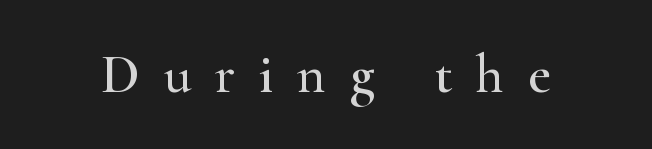
{"serif": "yes", "italic": "no", "width": "wide", "stroke_contrast": "high", "x_height": "small", "monospaced": "no", "underline": "no", "letter_spacing": "wide", "letter_spacing_em": 0.43, "glyph_px": 55}
